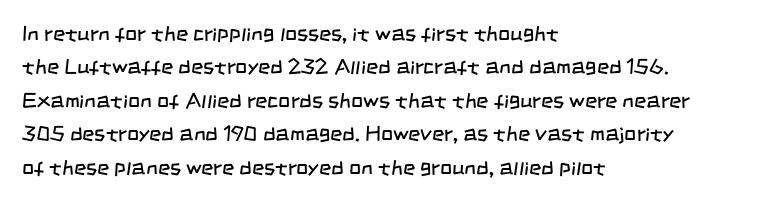
Check under the words: just untouched page. This sample uses plain, unmodified letter spacing. The compositor pushed each line to the left boundary. Nothing heavy about these letters — not bold at all.
